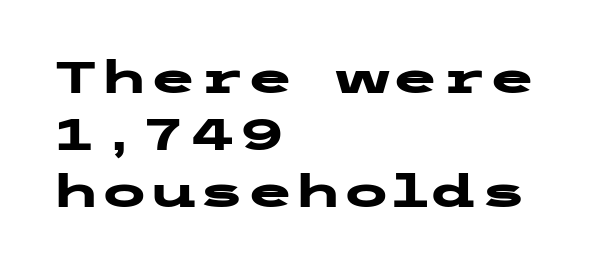
Q: Is the text bold? A: Yes.
Q: Is the text italic (slanted)? A: No, it is upright.
Q: Is the typeface a serif or a sans-serif typeface? A: Sans-serif.
Q: Is the text underlined? A: No.
Q: How is the paragraph aligned? A: Left-aligned.
Q: Is the spacing between letters normal or unusually wide? A: Normal.
Q: Is the spacing between lines tight, normal or loose? A: Normal.
Q: Width (condensed, normal, or wide)? A: Wide.
Q: Stroke contrast? A: Low.
Q: x-height? A: Medium.
